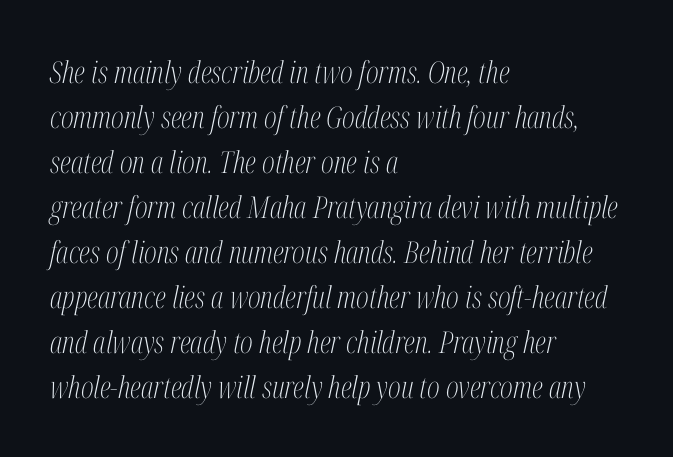
The image shows 30 px light, condensed serif type, italic (leaning right); set left-aligned, normal line spacing (1.5x), normal letter spacing, not underlined; medium stroke contrast and a medium x-height.
